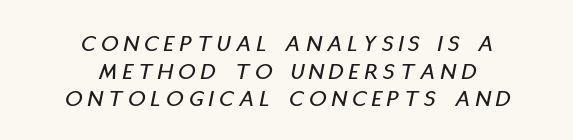
Q: Is the text italic (slanted)? A: Yes, it leans right by about 11 degrees.
Q: Is the text underlined? A: No.
Q: How is the paragraph aligned? A: Centered.
Q: Is the spacing between letters normal or unusually wide? A: Unusually wide.
Q: Is the spacing between lines tight, normal or loose? A: Tight.
